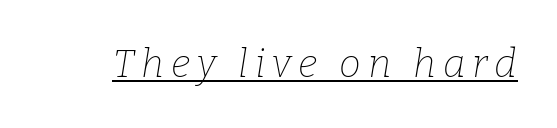
{"serif": "yes", "italic": "yes", "lean": "right", "slant_degrees": 9, "bold": "no", "weight": "thin", "width": "normal", "stroke_contrast": "low", "x_height": "medium", "monospaced": "no", "underline": "yes", "glyph_px": 39}
